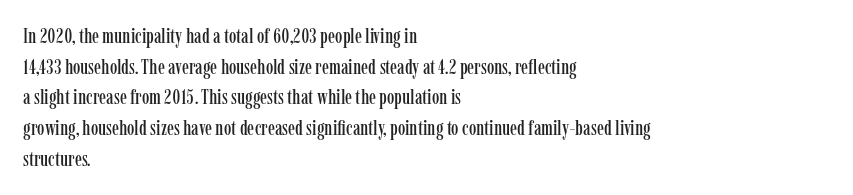
The image shows 21 px text type, upright; set left-aligned, normal line spacing (1.46x), normal letter spacing, not underlined.
